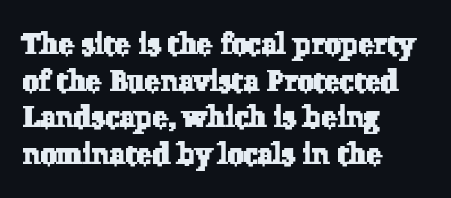
{"serif": "yes", "width": "normal", "stroke_contrast": "low", "x_height": "medium", "monospaced": "no", "underline": "no", "align": "left", "line_spacing": "normal", "line_spacing_ratio": 1.26, "letter_spacing": "normal", "letter_spacing_em": 0.0, "glyph_px": 29}
